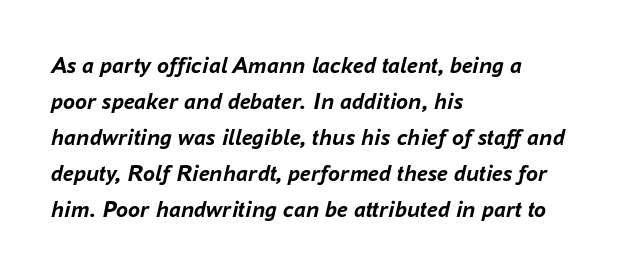
The image shows 24 px bold type, italic (leaning right); set left-aligned, normal line spacing (1.5x), normal letter spacing, not underlined.
